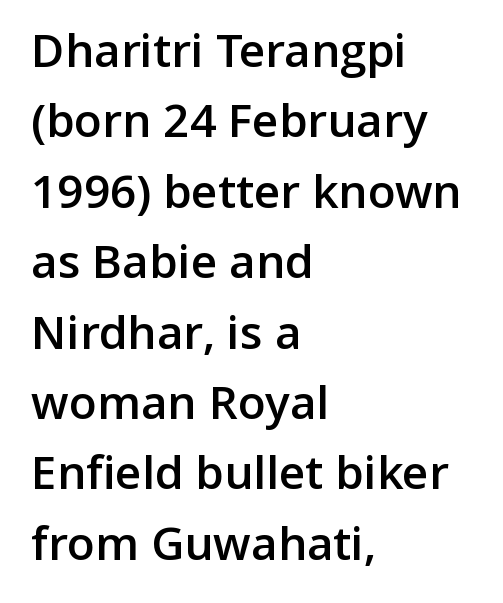
How would I describe the line gaps? Plain and ordinary. Firm but not heavy-handed strokes: this text is semibold. A typesetter would call this zero additional tracking. A student would call this left alignment; a typographer would say flush left, rag right.
